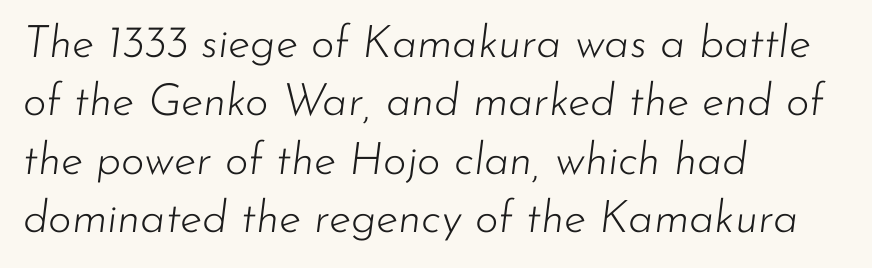
Bare-footed words on every line. No heavy texture on the line: the type isn't bold. Left-aligned paragraph, ragged on the right. The tracking reads as untouched default to a designer's eye. Each letter keeps its own natural width here, so spacing adapts to shape. These lines were composed using italics.
